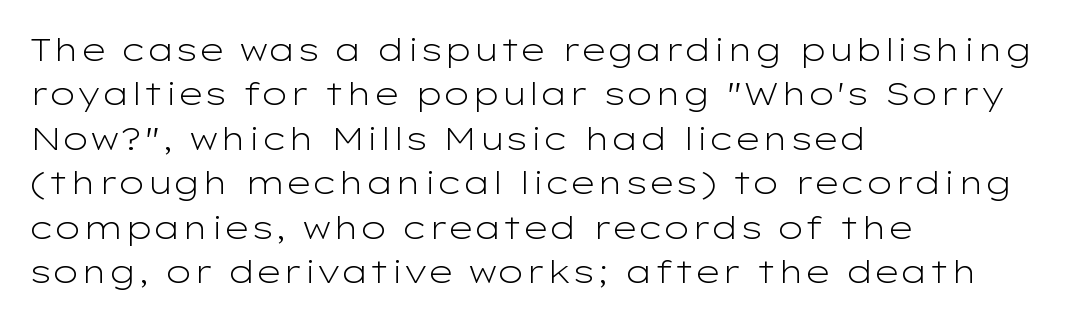
Quick note: interline space is typical. Compared with typical body copy, the letter spacing here is the same. Is this a heavy cut? Hardly; it is regular or lighter. Is this a fixed-width face? No — the glyphs have proportional, varying widths. The setting favours the left margin, as ordinary paragraphs usually do.
